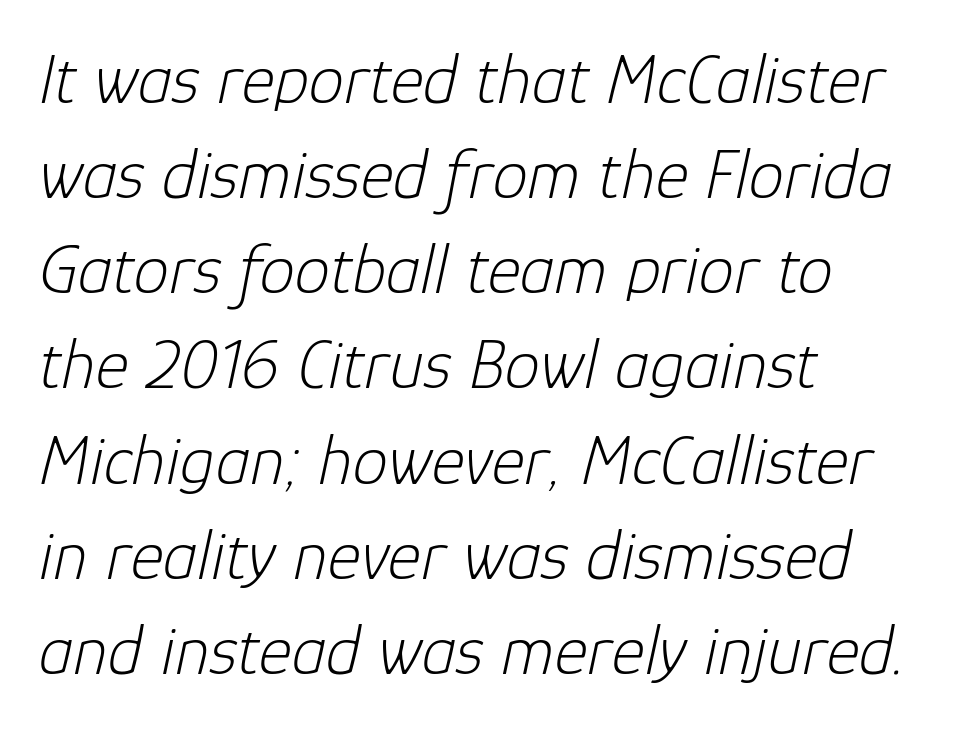
Q: Is the text bold? A: No.
Q: Is the text italic (slanted)? A: Yes, it leans right by about 12 degrees.
Q: Is the text underlined? A: No.
Q: How is the paragraph aligned? A: Left-aligned.
Q: Is the spacing between letters normal or unusually wide? A: Normal.
Q: Is the spacing between lines tight, normal or loose? A: Normal.
Q: Width (condensed, normal, or wide)? A: Normal.
Q: Stroke contrast? A: Low.
Q: x-height? A: Medium.
Q: Monospaced? A: No.
